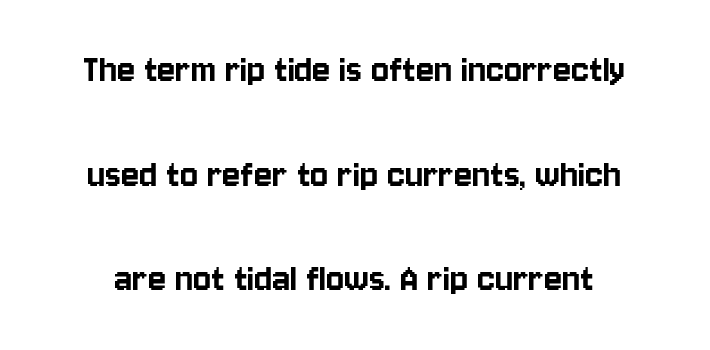
Q: Is the text italic (slanted)? A: No, it is upright.
Q: Is the typeface a serif or a sans-serif typeface? A: Sans-serif.
Q: Is the text underlined? A: No.
Q: Is the spacing between letters normal or unusually wide? A: Normal.
Q: Is the spacing between lines tight, normal or loose? A: Loose.
Q: Width (condensed, normal, or wide)? A: Condensed.
Q: Stroke contrast? A: Low.
Q: x-height? A: Large.
Q: Monospaced? A: No.
